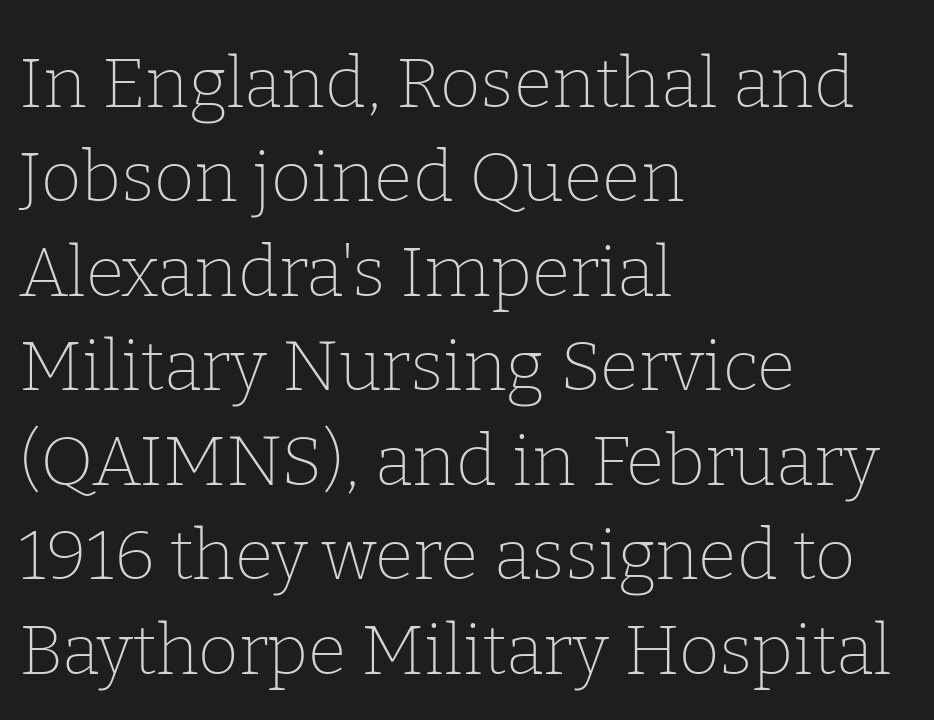
Q: Is the text bold? A: No.
Q: Is the text italic (slanted)? A: No, it is upright.
Q: Is the typeface a serif or a sans-serif typeface? A: Serif.
Q: Is the text underlined? A: No.
Q: How is the paragraph aligned? A: Left-aligned.
Q: Is the spacing between letters normal or unusually wide? A: Normal.
Q: Is the spacing between lines tight, normal or loose? A: Normal.
Q: Width (condensed, normal, or wide)? A: Normal.
Q: Stroke contrast? A: Low.
Q: x-height? A: Medium.
Q: Monospaced? A: No.
